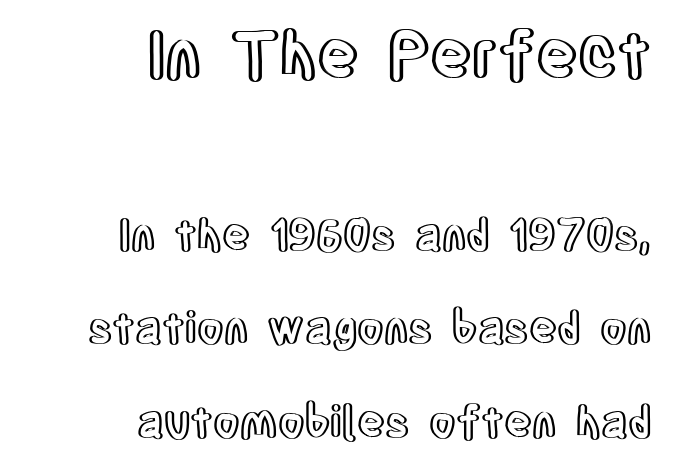
{"italic": "no", "width": "condensed", "x_height": "large", "monospaced": "no", "underline": "no", "align": "right", "line_spacing": "loose", "line_spacing_ratio": 2.17, "letter_spacing": "normal", "letter_spacing_em": 0.0, "larger_block": "first", "size_ratio": 1.49, "glyph_px": 64}
